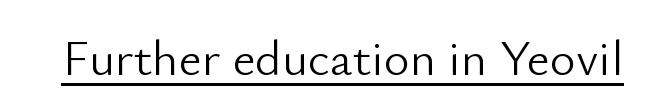
Here the designer chose a conventional face with non-uniform glyph widths. This sample uses plain, unmodified letter spacing. Ink coverage per letter is moderate at most. The string is rendered with underlining switched on. A roman cut, with each character standing at attention.
